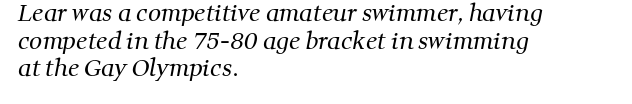
The lines in this sample share a left origin and differ only in where they stop. Nothing heavy about these letters — not bold at all. There is no visible air inserted between adjacent glyphs. Any mark beneath the type? The region is blank.
